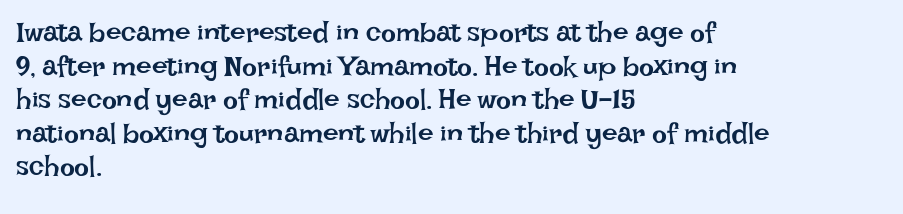
The image shows 28 px regular-weight type, upright; set left-aligned, line spacing 1.2x, normal letter spacing, not underlined; low stroke contrast and a large x-height.
